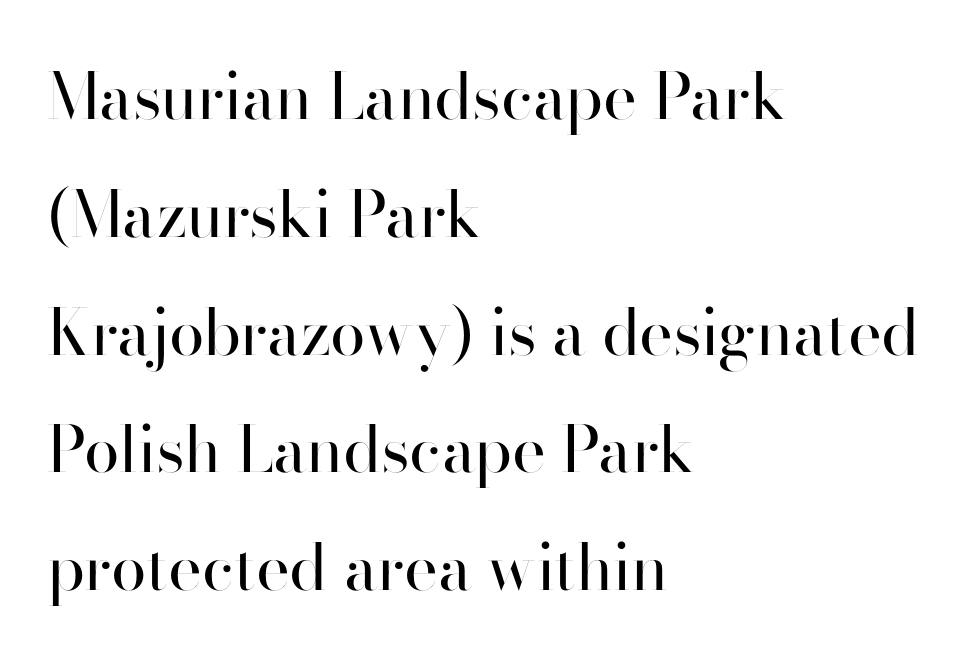
Caption: multi-line text, flush left, ragged right. A roman cut, with each character standing at attention. The strip under each line holds only bare page. The letters sit at their default tracking, neither squeezed nor spread.
